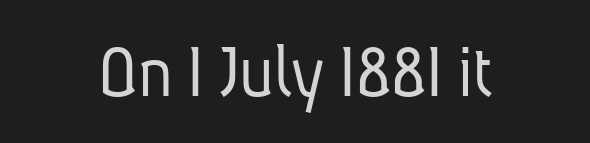
This reads as an unemphasized weight, regular at the heaviest. Look at the tracking — it's just the regular setting, nothing added. Line starts and ends both wander, symmetrically. This sample has the flowing, uneven cadence of proportional lettering. The area under the type is left untouched. This rendering employs a face without finishing strokes, i.e., a sans-serif.
